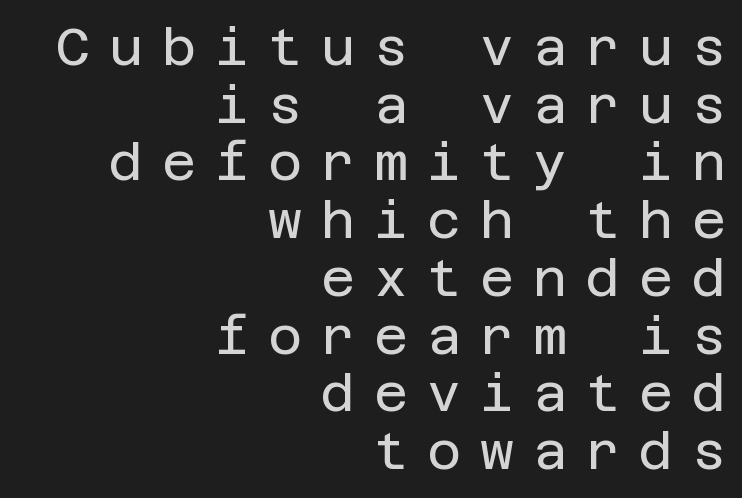
The image shows 52 px regular-weight sans-serif type, upright; set right-aligned, tight line spacing (1.11x), unusually wide letter spacing (+0.37 em), not underlined; low stroke contrast and a large x-height.
